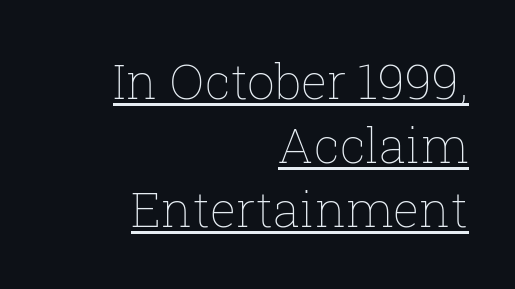
Q: Is the text bold? A: No.
Q: Is the text italic (slanted)? A: No, it is upright.
Q: Is the text underlined? A: Yes.
Q: How is the paragraph aligned? A: Right-aligned.
Q: Is the spacing between letters normal or unusually wide? A: Normal.
Q: Is the spacing between lines tight, normal or loose? A: Normal.
Q: Width (condensed, normal, or wide)? A: Normal.
Q: Stroke contrast? A: Low.
Q: x-height? A: Medium.
Q: Monospaced? A: No.
